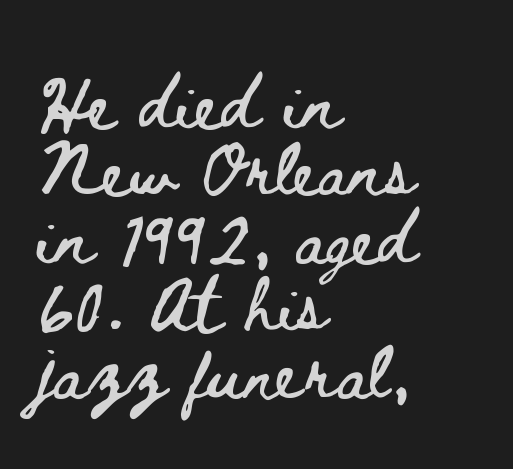
Q: Is the text underlined? A: No.
Q: How is the paragraph aligned? A: Left-aligned.
Q: Is the spacing between letters normal or unusually wide? A: Normal.
Q: Is the spacing between lines tight, normal or loose? A: Normal.
Q: Width (condensed, normal, or wide)? A: Wide.
Q: Stroke contrast? A: Low.
Q: x-height? A: Small.
Q: Monospaced? A: No.
